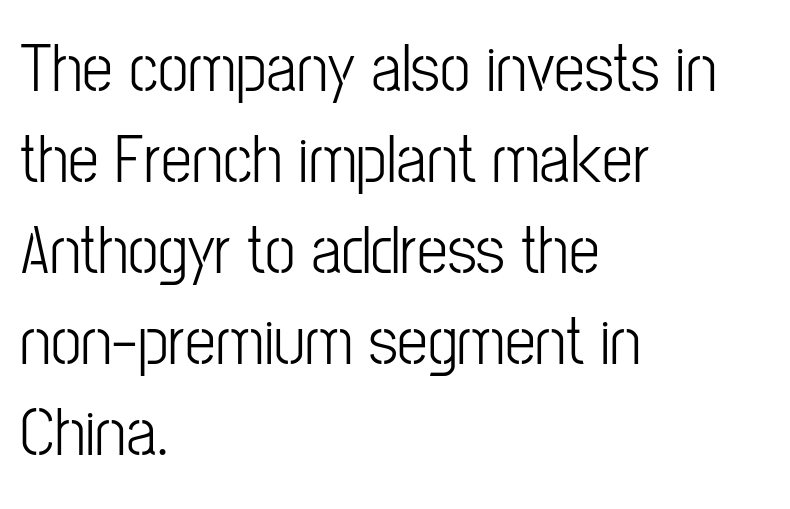
Standard letterfit; no display-style spreading of the glyphs. One-word summary of the alignment: left. Just letters on the line, the space beneath them empty. Character widths vary here, with narrow letters taking less room than wide ones. The letters carry no serifs — their stems end cleanly without finishing strokes.
